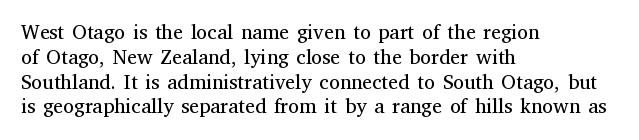
The image shows 20 px text type, upright; set left-aligned, line spacing 1.24x, normal letter spacing, not underlined.
